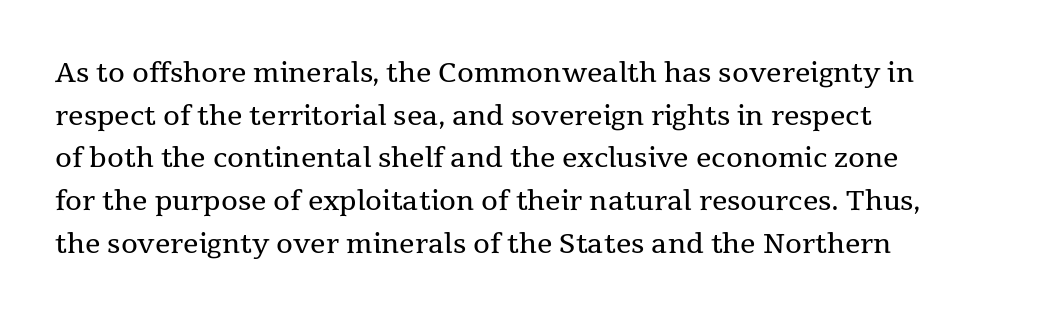
The image shows 27 px text type, upright; set left-aligned, normal line spacing (1.58x), normal letter spacing, not underlined.
